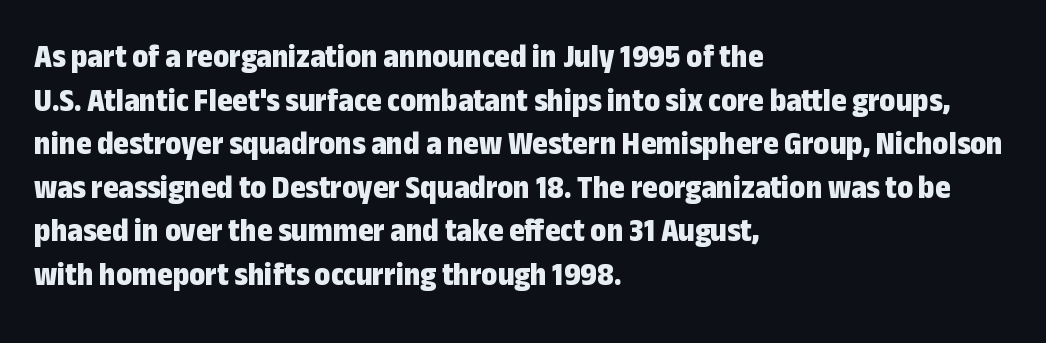
The image shows 33 px bold, condensed sans-serif type, upright; set left-aligned, normal line spacing (1.32x), normal letter spacing, not underlined; low stroke contrast and a medium x-height.
